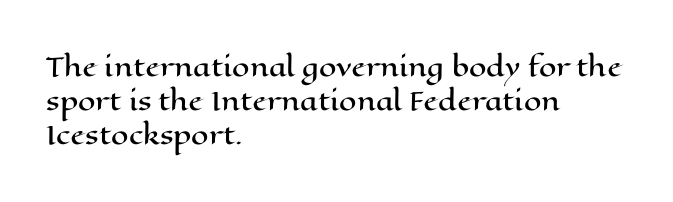
The image shows 25 px text type, upright; set left-aligned, normal line spacing (1.36x), normal letter spacing, not underlined.
